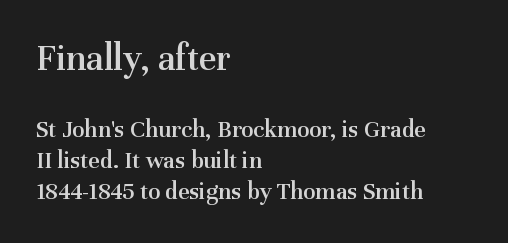
Q: Is the text bold? A: Semi-bold.
Q: Is the text italic (slanted)? A: No, it is upright.
Q: Is the typeface a serif or a sans-serif typeface? A: Serif.
Q: Is the text underlined? A: No.
Q: How is the paragraph aligned? A: Left-aligned.
Q: Is the spacing between letters normal or unusually wide? A: Normal.
Q: Is the spacing between lines tight, normal or loose? A: Normal.
Q: Which block of text is set in a larger size, the first (top) or the second (bottom)? A: The first (top) one.
Q: Width (condensed, normal, or wide)? A: Normal.
Q: Stroke contrast? A: Medium.
Q: x-height? A: Medium.
Q: Monospaced? A: No.
